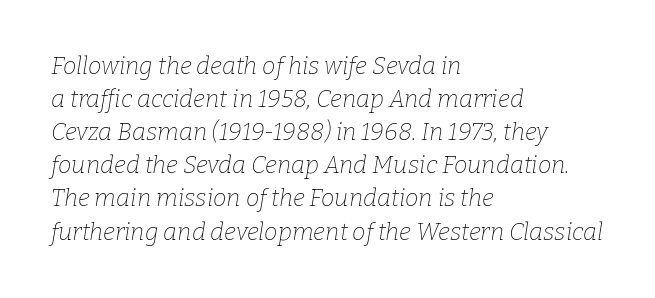
Q: Is the text bold? A: No.
Q: Is the text italic (slanted)? A: Yes, it leans right by about 9 degrees.
Q: Is the text underlined? A: No.
Q: How is the paragraph aligned? A: Left-aligned.
Q: Is the spacing between letters normal or unusually wide? A: Normal.
Q: Is the spacing between lines tight, normal or loose? A: Normal.
